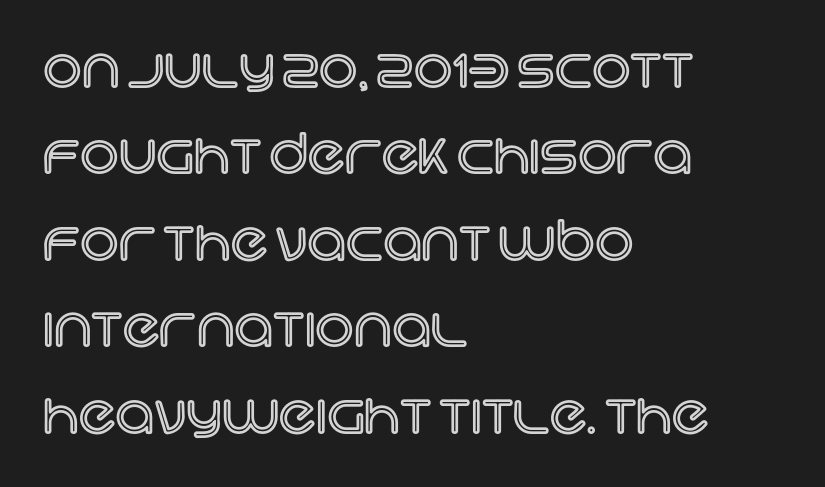
The image shows 54 px text type, upright; set left-aligned, normal line spacing (1.6x), normal letter spacing, not underlined; a large x-height.
